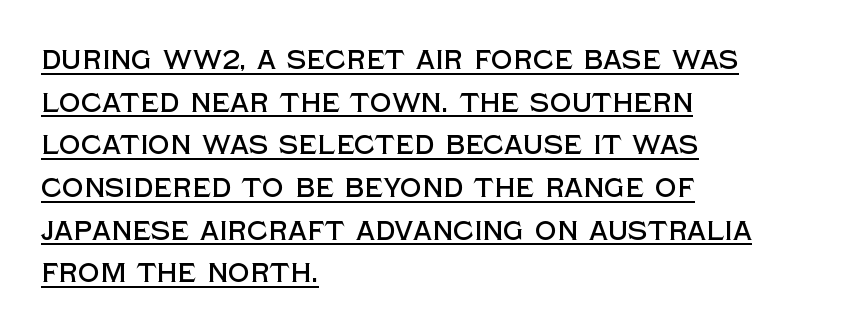
The image shows 27 px text type, upright; set left-aligned, normal line spacing (1.58x), normal letter spacing, underlined.
